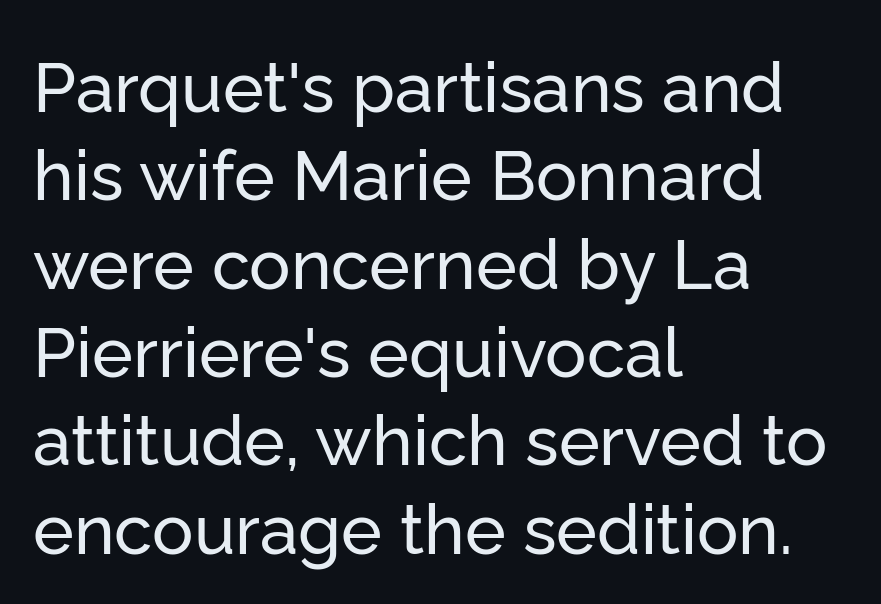
{"serif": "no", "italic": "no", "width": "normal", "stroke_contrast": "low", "x_height": "medium", "monospaced": "no", "underline": "no", "align": "left", "line_spacing": "normal", "line_spacing_ratio": 1.28, "letter_spacing": "normal", "letter_spacing_em": 0.0, "glyph_px": 69}
